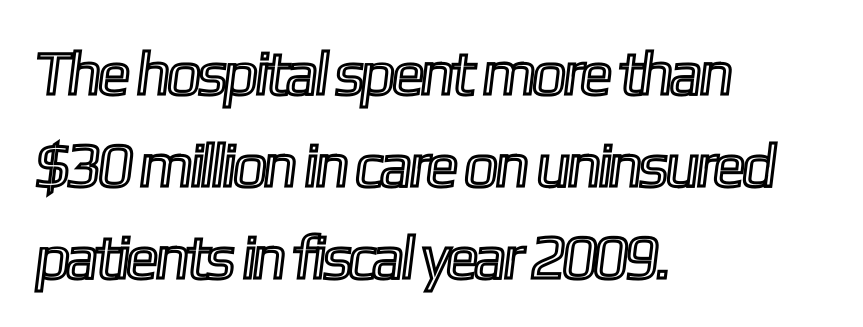
Q: Is the text underlined? A: No.
Q: How is the paragraph aligned? A: Left-aligned.
Q: Is the spacing between letters normal or unusually wide? A: Normal.
Q: Is the spacing between lines tight, normal or loose? A: Normal.
Q: Width (condensed, normal, or wide)? A: Condensed.
Q: x-height? A: Medium.
Q: Monospaced? A: No.
